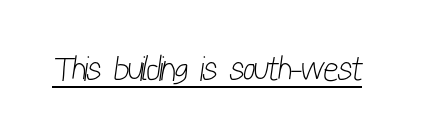
The image shows 35 px light, condensed sans-serif type; set normal letter spacing, underlined; low stroke contrast and a medium x-height.
